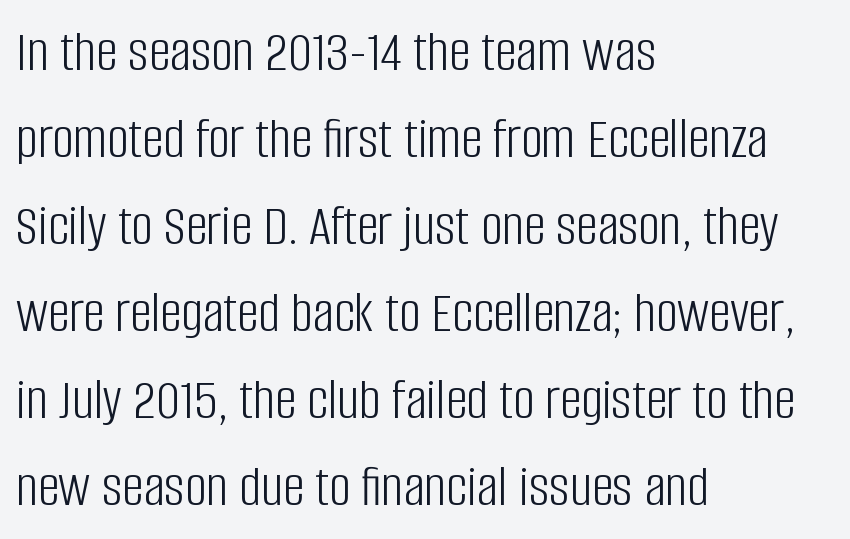
{"serif": "no", "italic": "no", "bold": "no", "weight": "light", "width": "condensed", "stroke_contrast": "low", "x_height": "large", "monospaced": "no", "underline": "no", "align": "left", "line_spacing": "normal", "line_spacing_ratio": 1.45, "letter_spacing": "normal", "letter_spacing_em": 0.0, "glyph_px": 60}
